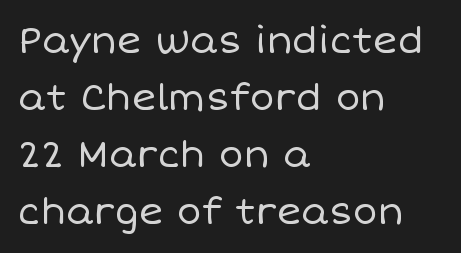
{"italic": "no", "bold": "no", "weight": "regular", "width": "normal", "stroke_contrast": "low", "x_height": "large", "monospaced": "no", "underline": "no", "align": "left", "line_spacing": "normal", "line_spacing_ratio": 1.54, "letter_spacing": "normal", "letter_spacing_em": 0.0, "glyph_px": 37}
